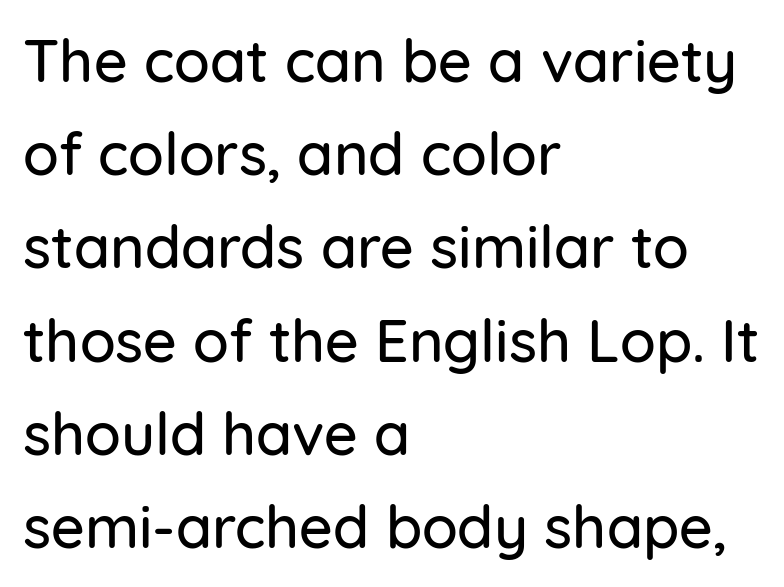
The image shows 59 px sans-serif type, upright; set left-aligned, normal line spacing (1.58x), normal letter spacing, not underlined; low stroke contrast and a medium x-height.
